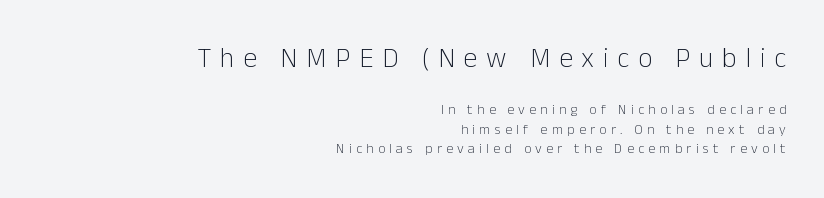
{"serif": "no", "italic": "no", "bold": "no", "weight": "light", "width": "normal", "stroke_contrast": "low", "x_height": "medium", "monospaced": "no", "underline": "no", "align": "right", "line_spacing": "normal", "line_spacing_ratio": 1.39, "letter_spacing": "wide", "letter_spacing_em": 0.31, "larger_block": "first", "size_ratio": 2.0, "glyph_px": 28}
